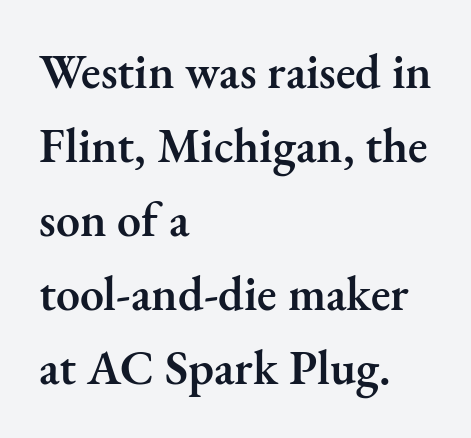
{"serif": "yes", "italic": "no", "bold": "semi", "weight": "semibold", "width": "normal", "stroke_contrast": "medium", "x_height": "small", "monospaced": "no", "underline": "no", "align": "left", "line_spacing": "normal", "line_spacing_ratio": 1.54, "letter_spacing": "normal", "letter_spacing_em": 0.0, "glyph_px": 48}
